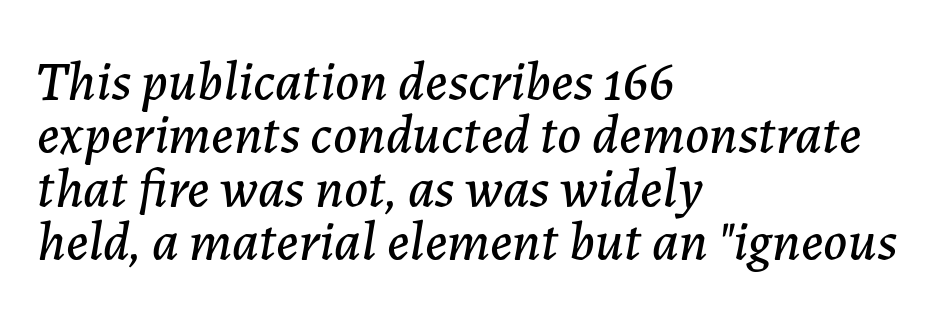
Compared with ordinary roman type, these characters are visibly tilted. The passage shown is not underscored anywhere. Teacher's note: observe the even left margin — that is flush-left alignment. The line texture is even and compact thanks to regular tracking. Successive baselines arrive quickly, one right under another. Think of a printed novel: that variable character pitch is what you see here.
